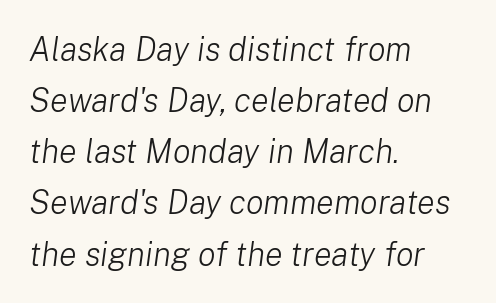
The image shows 33 px light type, italic (leaning right); set left-aligned, normal line spacing (1.55x), normal letter spacing, not underlined; low stroke contrast and a medium x-height.
